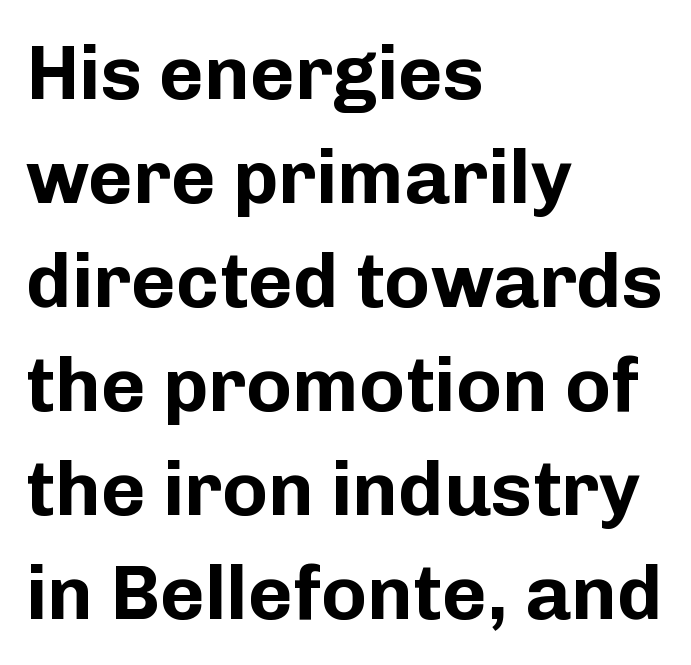
Q: Is the text bold? A: Yes.
Q: Is the text italic (slanted)? A: No, it is upright.
Q: Is the typeface a serif or a sans-serif typeface? A: Sans-serif.
Q: Is the text underlined? A: No.
Q: How is the paragraph aligned? A: Left-aligned.
Q: Is the spacing between letters normal or unusually wide? A: Normal.
Q: Is the spacing between lines tight, normal or loose? A: Normal.
Q: Width (condensed, normal, or wide)? A: Normal.
Q: Stroke contrast? A: Low.
Q: x-height? A: Medium.
Q: Monospaced? A: No.
